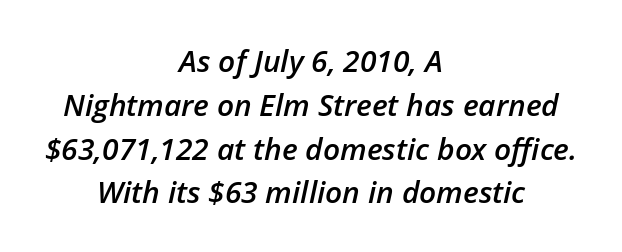
{"italic": "yes", "lean": "right", "slant_degrees": 12, "bold": "semi", "weight": "semibold", "width": "normal", "stroke_contrast": "low", "x_height": "medium", "monospaced": "no", "underline": "no", "align": "center", "line_spacing": "normal", "line_spacing_ratio": 1.46, "letter_spacing": "normal", "letter_spacing_em": 0.0, "glyph_px": 30}
